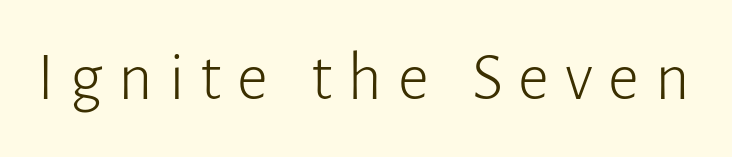
Q: Is the text bold? A: No.
Q: Is the text italic (slanted)? A: No, it is upright.
Q: Is the typeface a serif or a sans-serif typeface? A: Sans-serif.
Q: Is the text underlined? A: No.
Q: Is the spacing between letters normal or unusually wide? A: Unusually wide.
Q: Width (condensed, normal, or wide)? A: Normal.
Q: Stroke contrast? A: Low.
Q: x-height? A: Medium.
Q: Monospaced? A: No.
